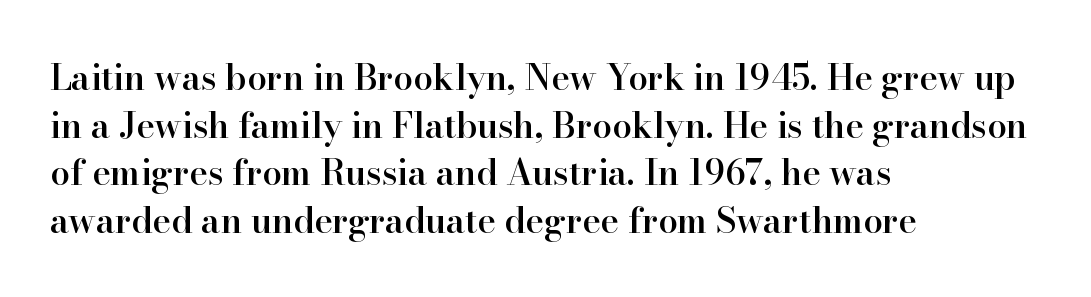
{"serif": "yes", "italic": "no", "bold": "semi", "weight": "semibold", "width": "normal", "stroke_contrast": "high", "x_height": "small", "monospaced": "no", "underline": "no", "align": "left", "line_spacing": "normal", "line_spacing_ratio": 1.36, "letter_spacing": "normal", "letter_spacing_em": 0.0, "glyph_px": 35}
